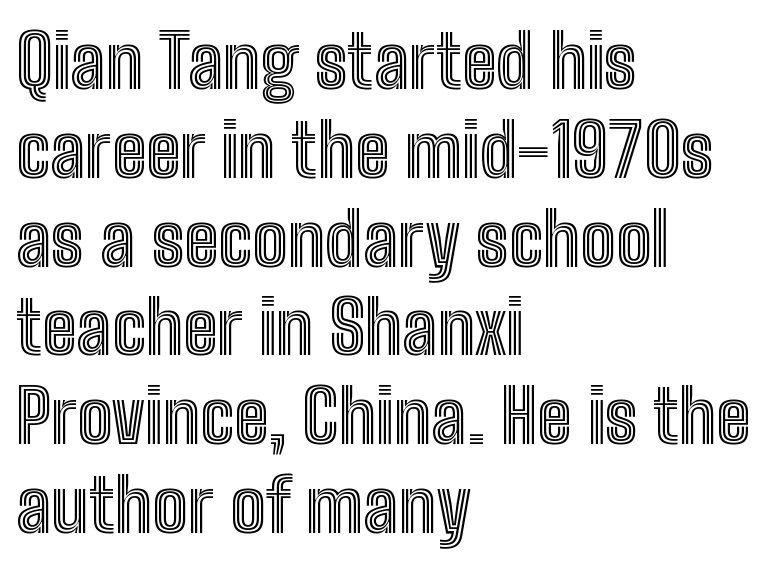
The image shows 74 px condensed type, upright; set left-aligned, line spacing 1.2x, normal letter spacing, not underlined; a medium x-height.
